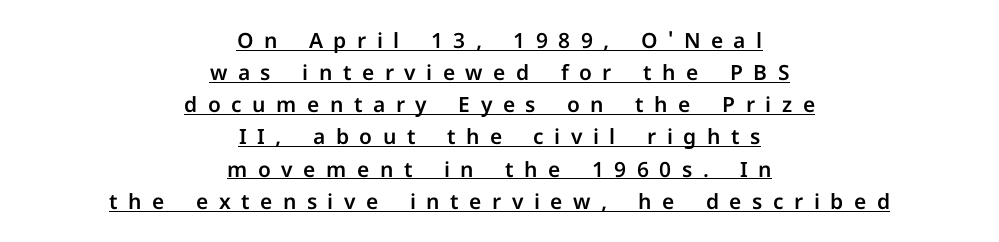
{"italic": "no", "underline": "yes", "align": "center", "line_spacing": "normal", "line_spacing_ratio": 1.53, "letter_spacing": "wide", "letter_spacing_em": 0.5, "glyph_px": 21}
